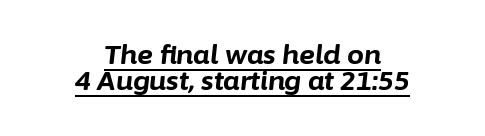
A typesetter would call this leading minimal, almost set solid. Pretty heavy lettering here — definitely bold. The typesetter chose a symmetrical, centered arrangement here. This is underlined copy, the kind a proofreader might mark for attention. You can tell it's italic because the verticals aren't actually vertical.
